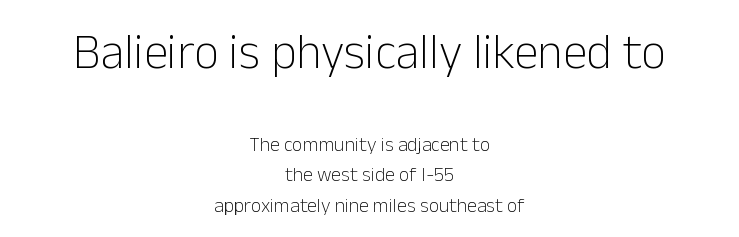
Q: Is the text bold? A: No.
Q: Is the text italic (slanted)? A: No, it is upright.
Q: Is the typeface a serif or a sans-serif typeface? A: Sans-serif.
Q: Is the text underlined? A: No.
Q: How is the paragraph aligned? A: Centered.
Q: Is the spacing between letters normal or unusually wide? A: Normal.
Q: Is the spacing between lines tight, normal or loose? A: Normal.
Q: Which block of text is set in a larger size, the first (top) or the second (bottom)? A: The first (top) one.
Q: Width (condensed, normal, or wide)? A: Normal.
Q: Stroke contrast? A: Low.
Q: x-height? A: Medium.
Q: Monospaced? A: No.
